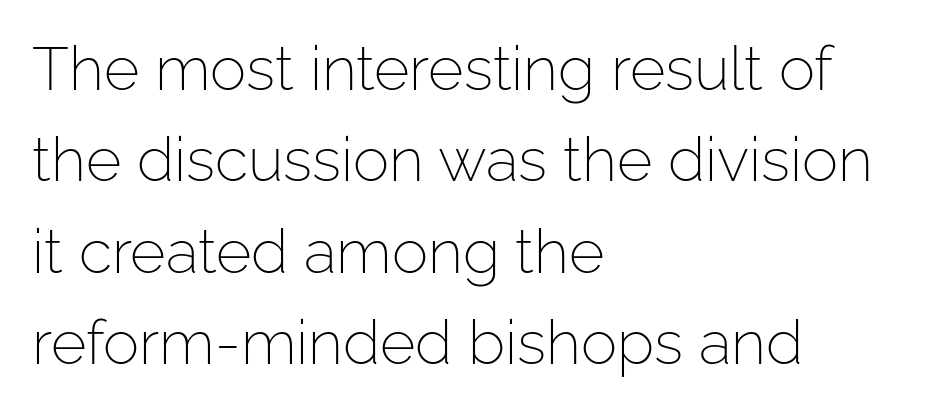
These lines sit exactly where default settings would place them. Notice how the passage keeps a crisp vertical edge on the left only. Does the lettering tilt? It doesn't — this is upright. This sample uses a sans-serif face.
